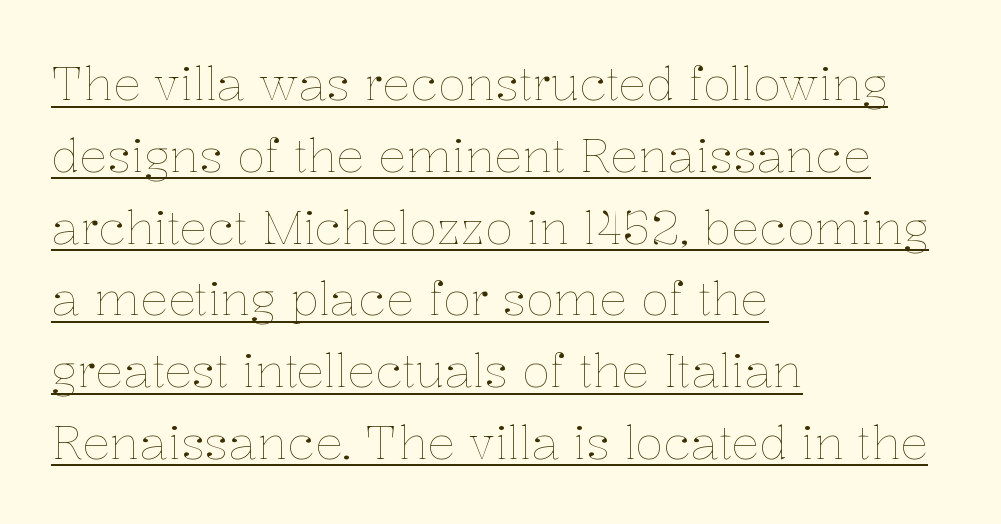
The image shows 46 px thin type, upright; set left-aligned, normal line spacing (1.56x), normal letter spacing, underlined; low stroke contrast and a medium x-height.
